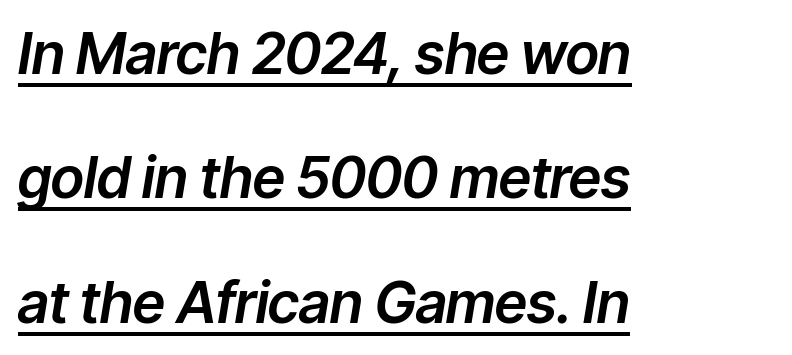
The image shows 57 px text type, italic (leaning right); set left-aligned, loose line spacing (2.18x), normal letter spacing, underlined; low stroke contrast and a medium x-height.
